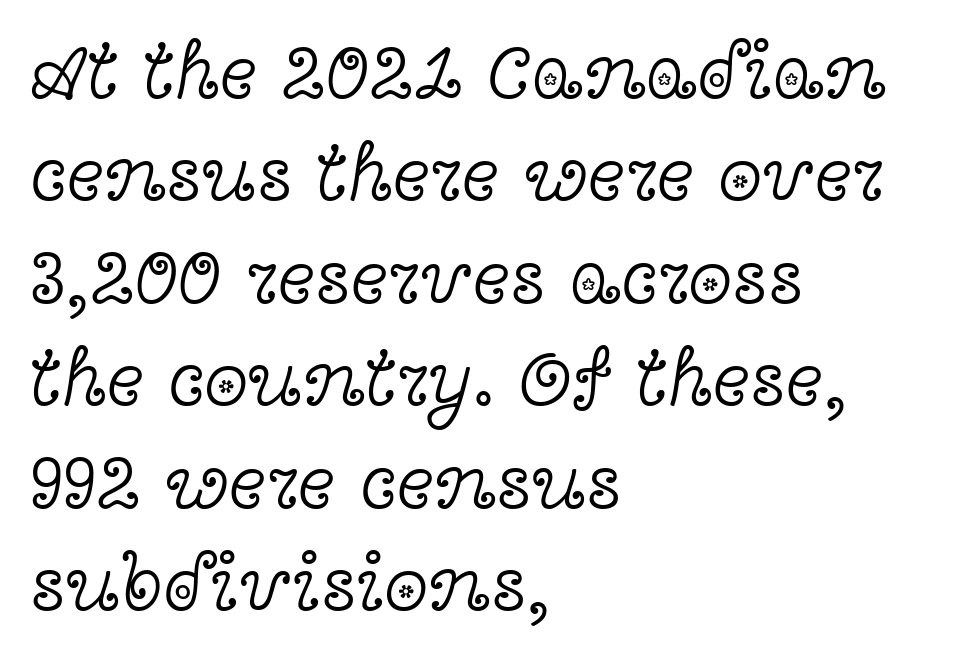
{"serif": "yes", "italic": "no", "bold": "no", "weight": "light", "width": "wide", "x_height": "medium", "monospaced": "no", "underline": "no", "align": "left", "line_spacing": "normal", "line_spacing_ratio": 1.28, "letter_spacing": "normal", "letter_spacing_em": 0.0, "glyph_px": 80}
